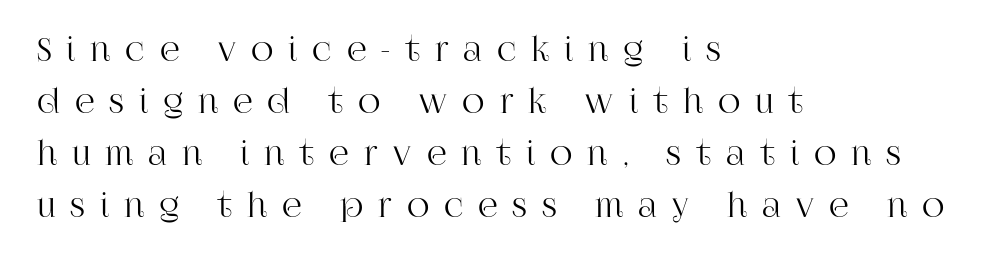
Q: Is the text italic (slanted)? A: No, it is upright.
Q: Is the typeface a serif or a sans-serif typeface? A: Serif.
Q: Is the text underlined? A: No.
Q: How is the paragraph aligned? A: Left-aligned.
Q: Is the spacing between letters normal or unusually wide? A: Unusually wide.
Q: Is the spacing between lines tight, normal or loose? A: Normal.
Q: Width (condensed, normal, or wide)? A: Normal.
Q: Stroke contrast? A: High.
Q: x-height? A: Large.
Q: Monospaced? A: No.
